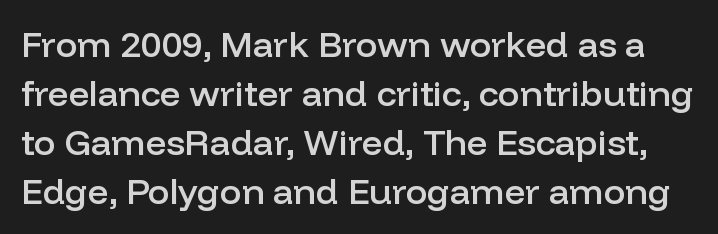
The image shows 36 px semibold sans-serif type, upright; set normal line spacing (1.36x), normal letter spacing, not underlined; low stroke contrast and a medium x-height.
